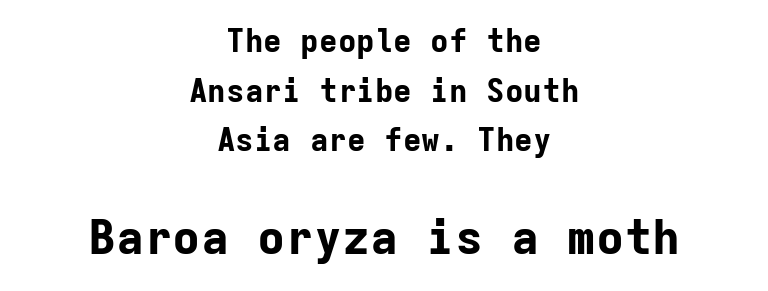
The image shows 47 px bold sans-serif type, upright, monospaced; set centered, normal line spacing (1.6x), normal letter spacing, not underlined; the second (bottom) block is 1.52x larger; low stroke contrast and a medium x-height.
